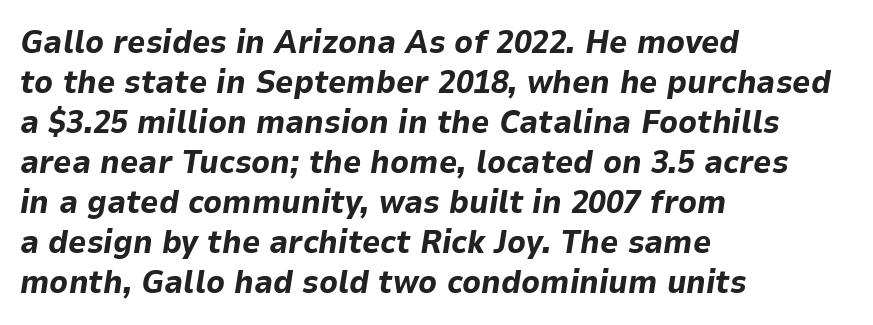
The lines in this sample share a left origin and differ only in where they stop. The horizontal fit of the characters is conventional and even. A full-strength bold gives these letters their thick strokes. Type without underlining.
